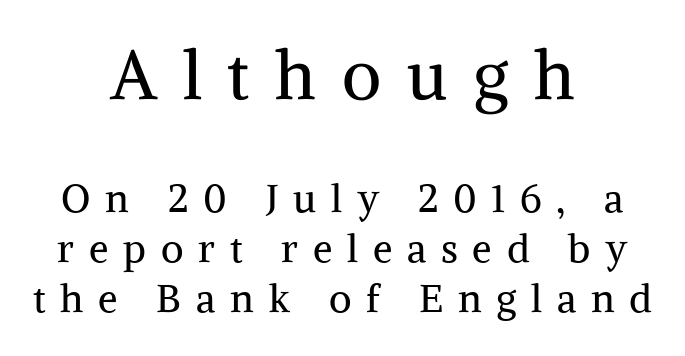
The image shows 68 px regular-weight serif type, upright; set centered, normal line spacing (1.28x), unusually wide letter spacing (+0.38 em), not underlined; the first (top) block is 1.74x larger; medium stroke contrast and a medium x-height.
